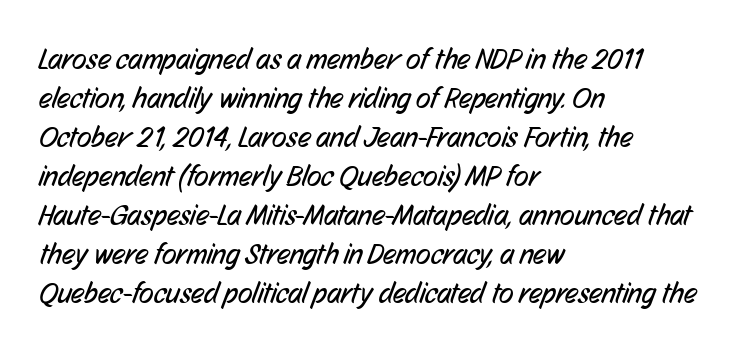
{"serif": "no", "bold": "no", "weight": "regular", "width": "condensed", "stroke_contrast": "low", "x_height": "medium", "monospaced": "no", "underline": "no", "align": "left", "line_spacing": "normal", "line_spacing_ratio": 1.3, "letter_spacing": "normal", "letter_spacing_em": 0.0, "glyph_px": 30}
